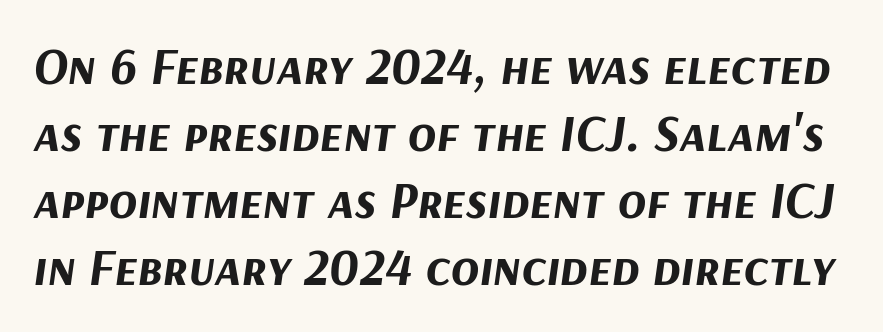
Q: Is the text bold? A: Yes.
Q: Is the text italic (slanted)? A: Yes, it leans right by about 9 degrees.
Q: Is the text underlined? A: No.
Q: Is the spacing between letters normal or unusually wide? A: Normal.
Q: Is the spacing between lines tight, normal or loose? A: Normal.
Q: Width (condensed, normal, or wide)? A: Normal.
Q: Stroke contrast? A: Medium.
Q: x-height? A: Medium.
Q: Monospaced? A: No.
